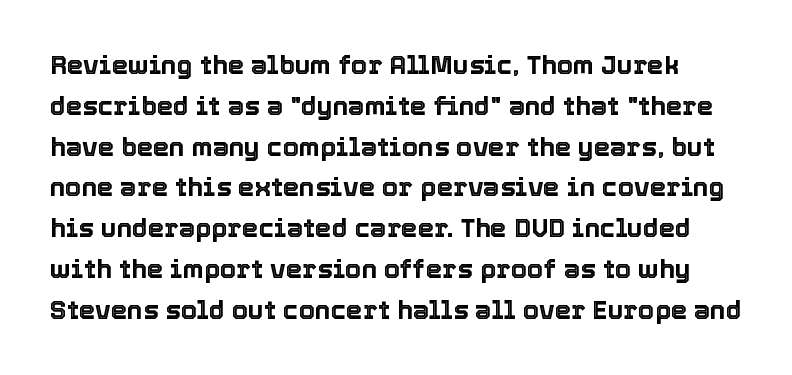
Underline: absent. This sample uses plain, unmodified letter spacing. The line-height multiplier appears to be the usual default. It's the straight-up-and-down kind of type.
